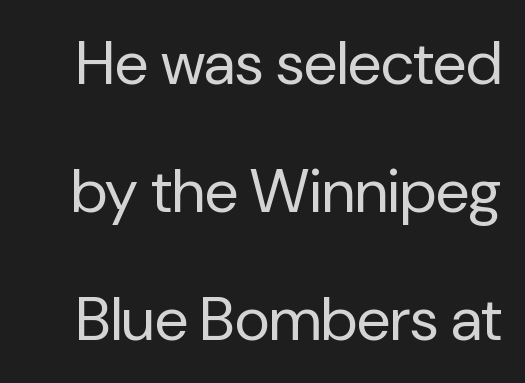
In terms of letterform style, serifs are entirely absent. The passage shown stacks its lines with a broad gap. Here the designer chose a conventional face with non-uniform glyph widths. The font sits on the lighter half of the weight spectrum, regular included.
